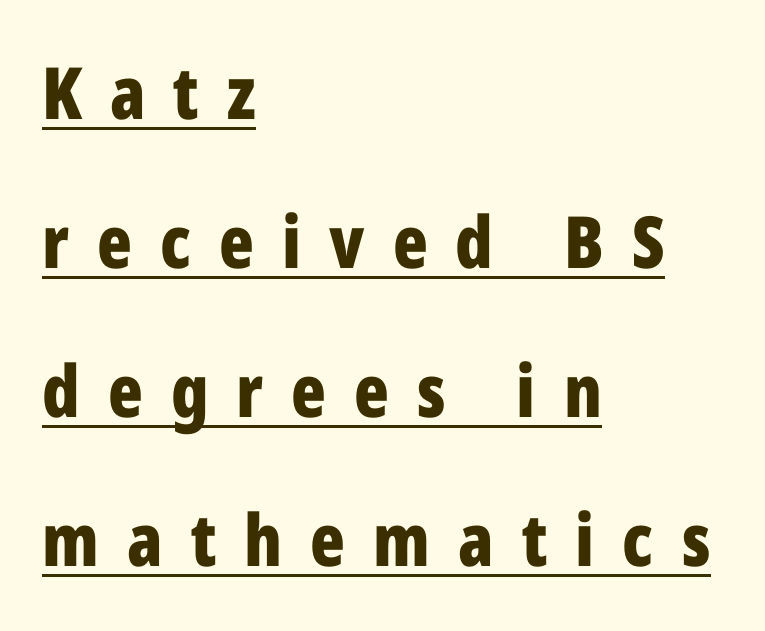
The image shows 72 px bold, condensed sans-serif type, upright; set left-aligned, loose line spacing (2.07x), unusually wide letter spacing (+0.39 em), underlined; low stroke contrast and a medium x-height.
